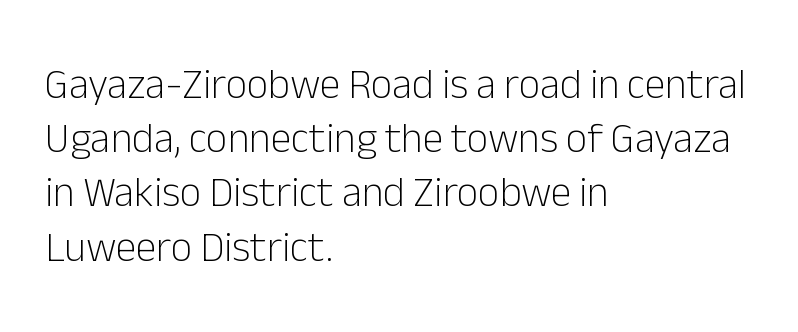
{"serif": "no", "italic": "no", "bold": "no", "weight": "light", "width": "normal", "stroke_contrast": "low", "x_height": "medium", "monospaced": "no", "underline": "no", "align": "left", "line_spacing": "normal", "line_spacing_ratio": 1.29, "letter_spacing": "normal", "letter_spacing_em": 0.0, "glyph_px": 42}
